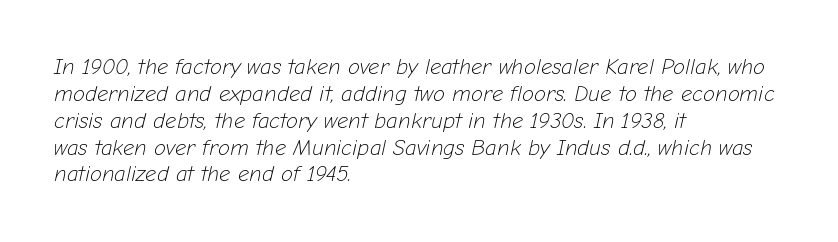
The image shows 22 px text type, italic (leaning right); set left-aligned, line spacing 1.22x, normal letter spacing, not underlined.
